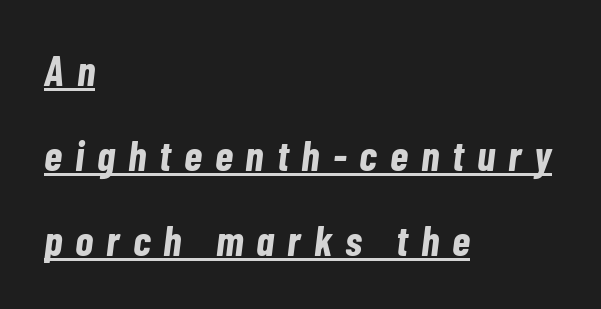
The gaps between neighbouring characters are conspicuously large. These lines carry a lot of weight — the face is fully bold. Regarding leading, the lines here are spaced well apart. The lettering tilts uniformly, giving the passage an italic look. The paragraph has a hard left edge and a soft right edge.
